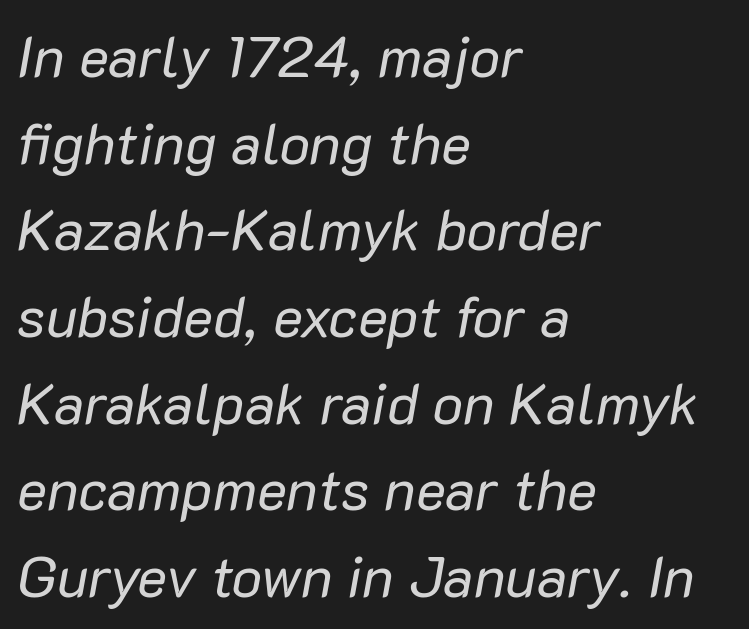
{"italic": "yes", "lean": "right", "slant_degrees": 10, "bold": "no", "weight": "regular", "width": "normal", "stroke_contrast": "low", "x_height": "medium", "monospaced": "no", "underline": "no", "align": "left", "line_spacing": "normal", "line_spacing_ratio": 1.52, "letter_spacing": "normal", "letter_spacing_em": 0.0, "glyph_px": 57}
